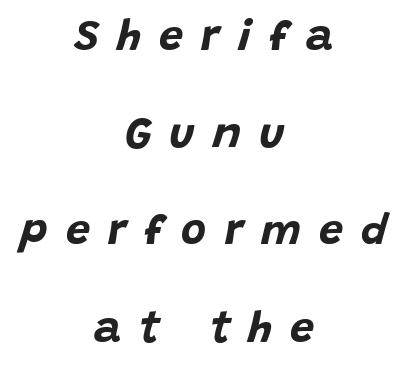
{"italic": "yes", "lean": "right", "slant_degrees": 15, "bold": "yes", "weight": "bold", "width": "normal", "stroke_contrast": "low", "x_height": "large", "monospaced": "no", "underline": "no", "align": "center", "line_spacing": "loose", "line_spacing_ratio": 2.26, "letter_spacing": "wide", "letter_spacing_em": 0.42, "glyph_px": 43}
